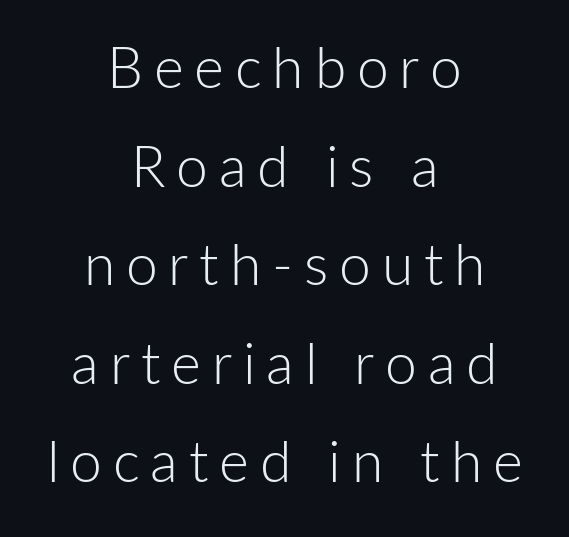
{"serif": "no", "italic": "no", "bold": "no", "weight": "light", "width": "normal", "stroke_contrast": "low", "x_height": "medium", "monospaced": "no", "underline": "no", "align": "center", "line_spacing_ratio": 1.73, "glyph_px": 57}
